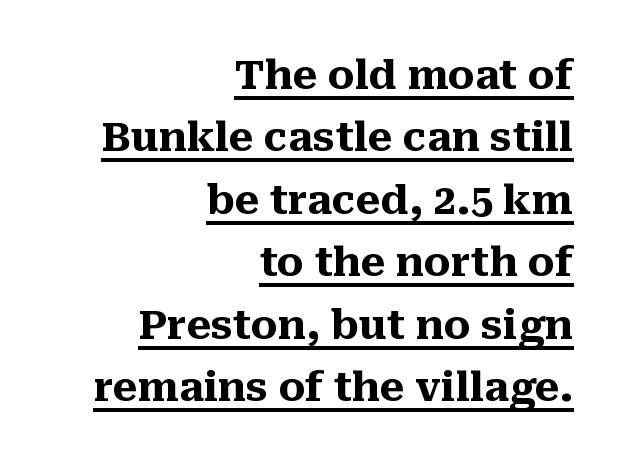
Q: Is the text bold? A: Yes.
Q: Is the text italic (slanted)? A: No, it is upright.
Q: Is the typeface a serif or a sans-serif typeface? A: Serif.
Q: Is the text underlined? A: Yes.
Q: How is the paragraph aligned? A: Right-aligned.
Q: Is the spacing between letters normal or unusually wide? A: Normal.
Q: Is the spacing between lines tight, normal or loose? A: Normal.
Q: Width (condensed, normal, or wide)? A: Normal.
Q: Stroke contrast? A: Medium.
Q: x-height? A: Medium.
Q: Monospaced? A: No.
